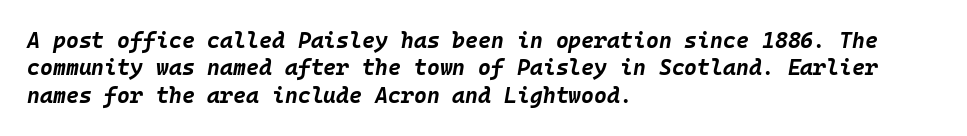
Q: Is the text bold? A: Yes.
Q: Is the text italic (slanted)? A: Yes, it leans right by about 10 degrees.
Q: Is the text underlined? A: No.
Q: How is the paragraph aligned? A: Left-aligned.
Q: Is the spacing between letters normal or unusually wide? A: Normal.
